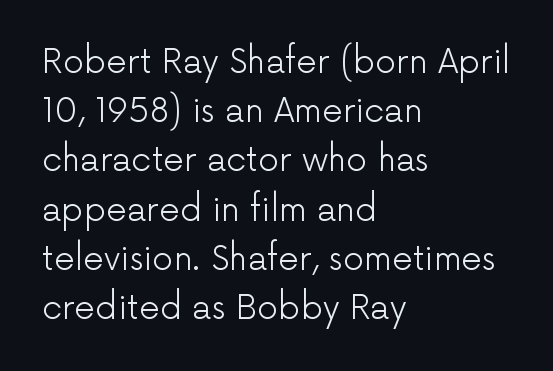
One glance says typical: line gaps are just what's usual. Is this a heavy cut? Hardly; it is regular or lighter. The rendering shows plain stroke endings on the letterforms — a sans-serif design. Does the lettering tilt? It doesn't — this is upright. Letter spacing: default. The space directly below the letters is spotless.
